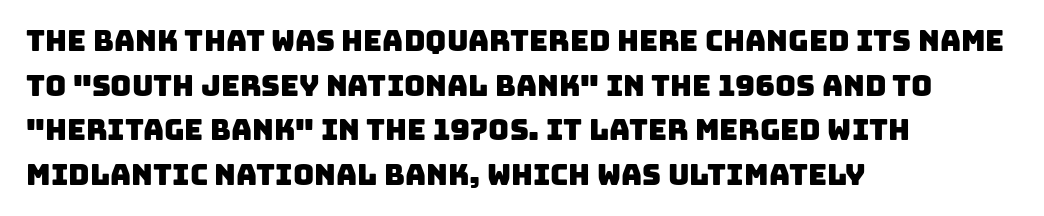
{"serif": "no", "width": "normal", "stroke_contrast": "low", "x_height": "large", "monospaced": "no", "underline": "no", "align": "left", "line_spacing": "normal", "line_spacing_ratio": 1.54, "letter_spacing": "normal", "letter_spacing_em": 0.0, "glyph_px": 29}
